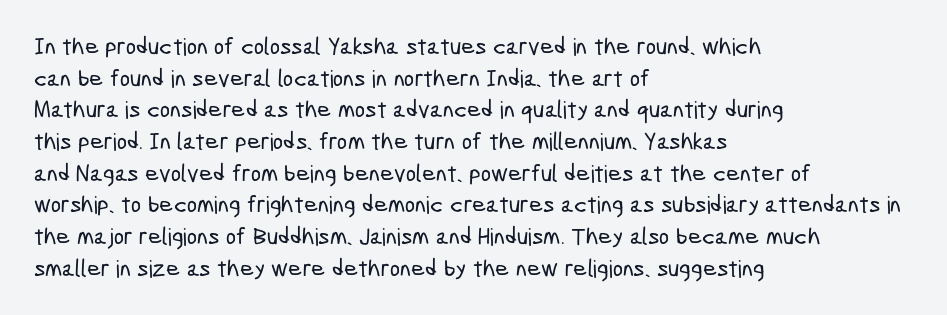
Q: Is the text underlined? A: No.
Q: How is the paragraph aligned? A: Left-aligned.
Q: Is the spacing between letters normal or unusually wide? A: Normal.
Q: Is the spacing between lines tight, normal or loose? A: Normal.
